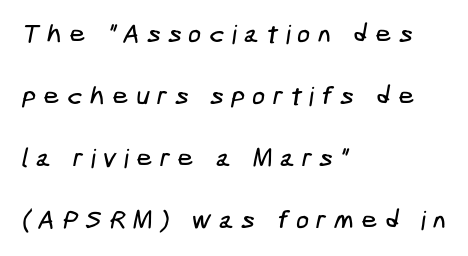
The image shows 26 px text type; set left-aligned, loose line spacing (2.39x), unusually wide letter spacing (+0.27 em), not underlined.
